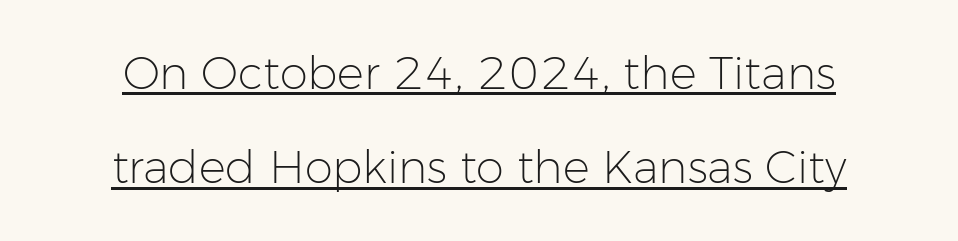
{"serif": "no", "italic": "no", "bold": "no", "weight": "light", "width": "normal", "stroke_contrast": "low", "x_height": "medium", "monospaced": "no", "underline": "yes", "align": "center", "line_spacing": "loose", "line_spacing_ratio": 2.1, "letter_spacing": "normal", "letter_spacing_em": 0.0, "glyph_px": 45}
